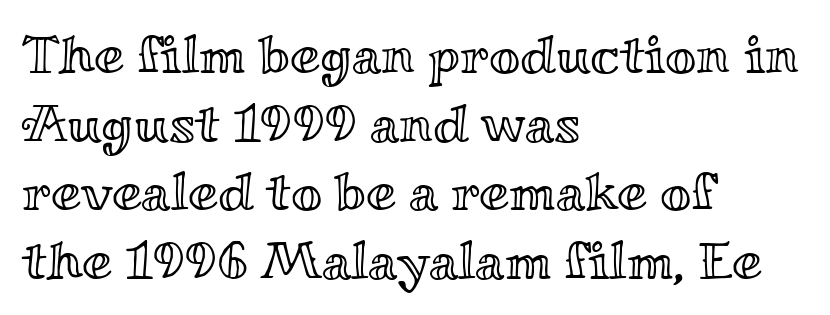
Q: Is the text italic (slanted)? A: No, it is upright.
Q: Is the text underlined? A: No.
Q: How is the paragraph aligned? A: Left-aligned.
Q: Is the spacing between letters normal or unusually wide? A: Normal.
Q: Is the spacing between lines tight, normal or loose? A: Normal.
Q: Width (condensed, normal, or wide)? A: Wide.
Q: x-height? A: Small.
Q: Monospaced? A: No.
